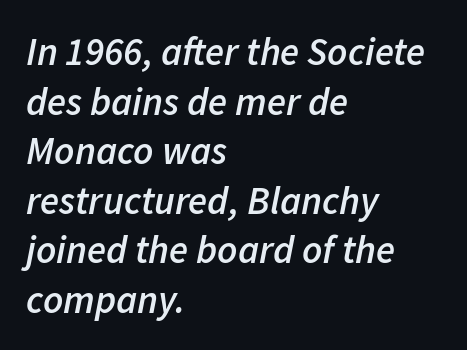
A typesetter would call this zero additional tracking. The block of text has a typical density, with ordinary space between rows. Each glyph is drawn with semibold strokes, heavier than normal yet not fully bold. Descender tails drop into unmarked territory. Short and long lines alike share a common starting point at left. Is this a fixed-width face? No — the glyphs have proportional, varying widths.
